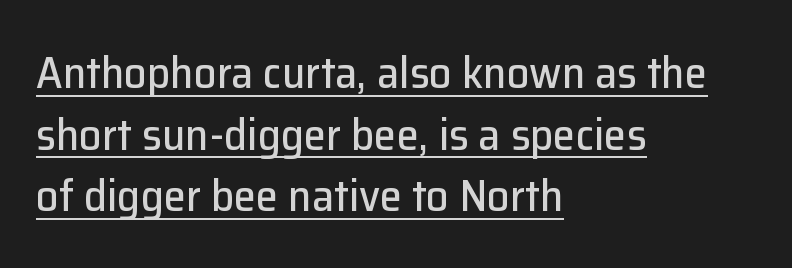
Q: Is the text italic (slanted)? A: No, it is upright.
Q: Is the typeface a serif or a sans-serif typeface? A: Sans-serif.
Q: Is the text underlined? A: Yes.
Q: How is the paragraph aligned? A: Left-aligned.
Q: Is the spacing between letters normal or unusually wide? A: Normal.
Q: Is the spacing between lines tight, normal or loose? A: Normal.
Q: Width (condensed, normal, or wide)? A: Normal.
Q: Stroke contrast? A: Low.
Q: x-height? A: Medium.
Q: Monospaced? A: No.
